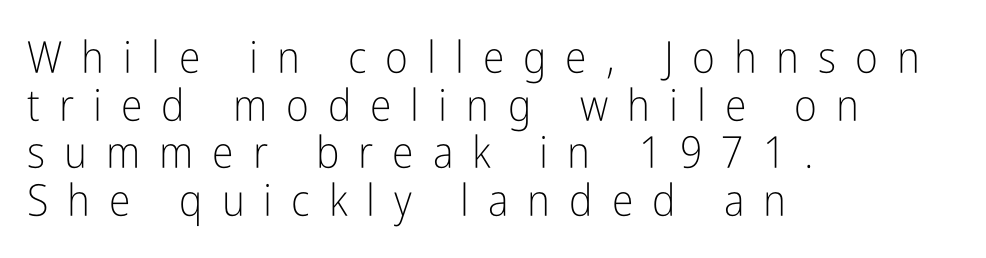
The image shows 44 px light, condensed sans-serif type, upright; set left-aligned, tight line spacing (1.08x), unusually wide letter spacing (+0.43 em), not underlined; low stroke contrast and a medium x-height.
